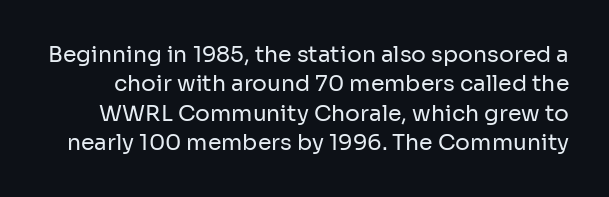
{"italic": "no", "bold": "no", "underline": "no", "line_spacing": "normal", "line_spacing_ratio": 1.33, "letter_spacing": "normal", "letter_spacing_em": 0.0, "glyph_px": 22}
